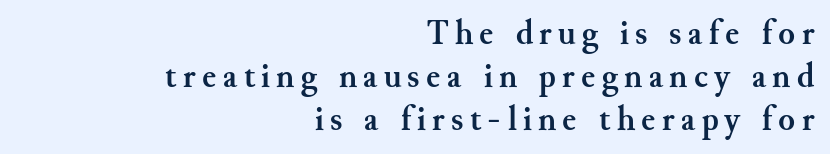
The image shows 34 px semibold serif type, upright; set right-aligned, normal line spacing (1.27x), not underlined; medium stroke contrast and a small x-height.
